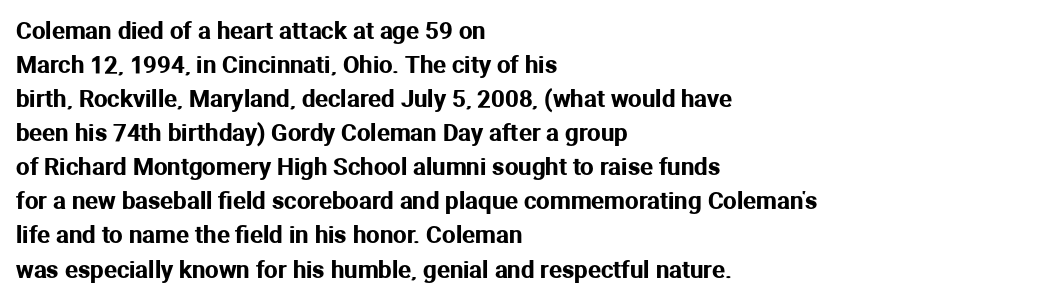
{"italic": "no", "underline": "no", "align": "left", "line_spacing": "normal", "line_spacing_ratio": 1.42, "letter_spacing": "normal", "letter_spacing_em": 0.0, "glyph_px": 24}
